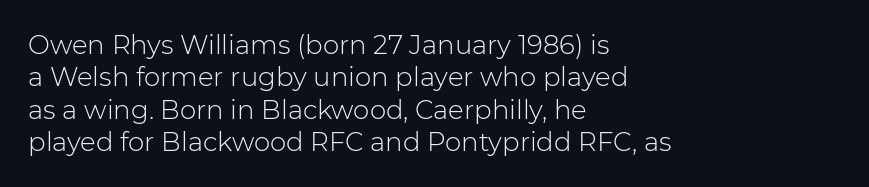
The image shows 26 px text type, upright; set left-aligned, normal line spacing (1.25x), normal letter spacing, not underlined.
